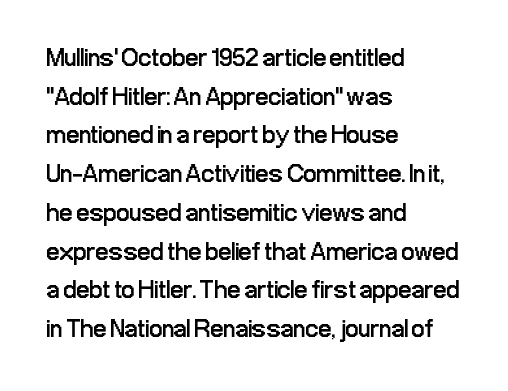
Q: Is the text bold? A: No.
Q: Is the text italic (slanted)? A: No, it is upright.
Q: Is the text underlined? A: No.
Q: How is the paragraph aligned? A: Left-aligned.
Q: Is the spacing between letters normal or unusually wide? A: Normal.
Q: Is the spacing between lines tight, normal or loose? A: Normal.
